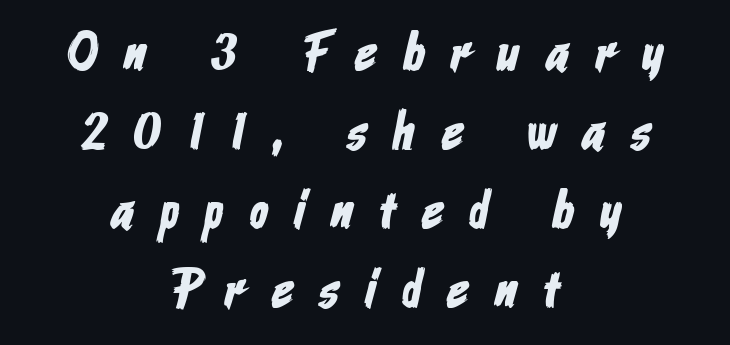
{"serif": "no", "width": "condensed", "stroke_contrast": "low", "x_height": "medium", "monospaced": "no", "underline": "no", "align": "center", "line_spacing": "normal", "line_spacing_ratio": 1.46, "letter_spacing": "wide", "letter_spacing_em": 0.49, "glyph_px": 54}
